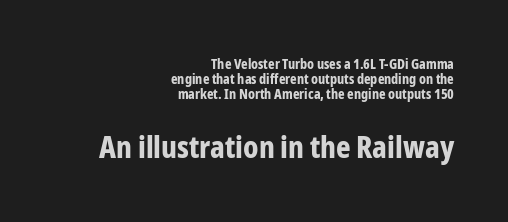
Q: Is the text bold? A: Yes.
Q: Is the text italic (slanted)? A: No, it is upright.
Q: Is the typeface a serif or a sans-serif typeface? A: Sans-serif.
Q: Is the text underlined? A: No.
Q: How is the paragraph aligned? A: Right-aligned.
Q: Is the spacing between letters normal or unusually wide? A: Normal.
Q: Is the spacing between lines tight, normal or loose? A: Tight.
Q: Which block of text is set in a larger size, the first (top) or the second (bottom)? A: The second (bottom) one.
Q: Width (condensed, normal, or wide)? A: Condensed.
Q: Stroke contrast? A: Low.
Q: x-height? A: Medium.
Q: Monospaced? A: No.
